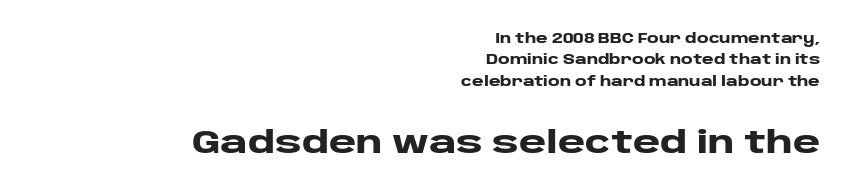
The image shows 33 px heavy, wide sans-serif type, upright; set right-aligned, normal line spacing (1.53x), normal letter spacing, not underlined; the second (bottom) block is 2.36x larger; low stroke contrast and a large x-height.
